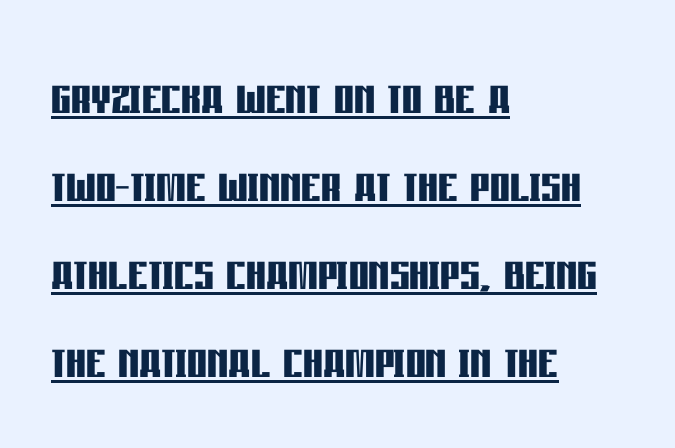
Q: Is the text bold? A: Yes.
Q: Is the text italic (slanted)? A: No, it is upright.
Q: Is the typeface a serif or a sans-serif typeface? A: Sans-serif.
Q: Is the text underlined? A: Yes.
Q: How is the paragraph aligned? A: Left-aligned.
Q: Is the spacing between letters normal or unusually wide? A: Normal.
Q: Is the spacing between lines tight, normal or loose? A: Normal.
Q: Width (condensed, normal, or wide)? A: Condensed.
Q: Stroke contrast? A: Low.
Q: x-height? A: Large.
Q: Monospaced? A: No.
